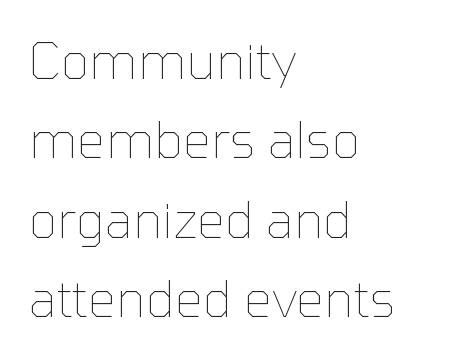
{"italic": "no", "bold": "no", "weight": "thin", "width": "normal", "stroke_contrast": "low", "x_height": "medium", "monospaced": "no", "underline": "no", "align": "left", "line_spacing": "normal", "line_spacing_ratio": 1.59, "letter_spacing": "normal", "letter_spacing_em": 0.0, "glyph_px": 50}
